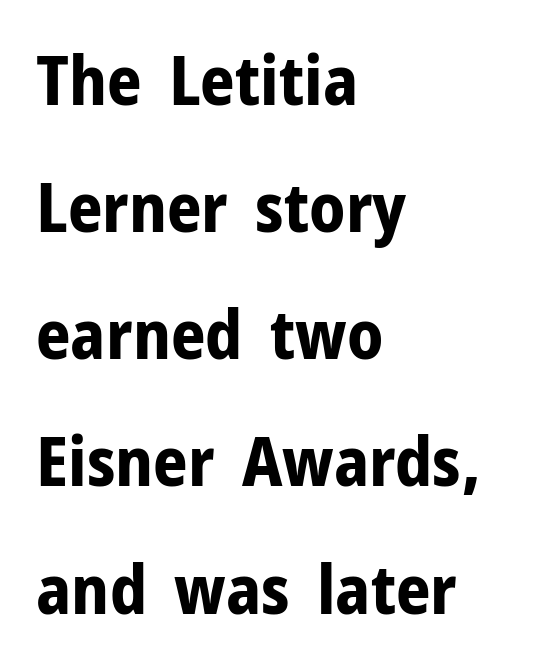
The image shows 68 px bold sans-serif type, upright; set left-aligned, line spacing 1.87x, normal letter spacing, not underlined; low stroke contrast and a medium x-height.
